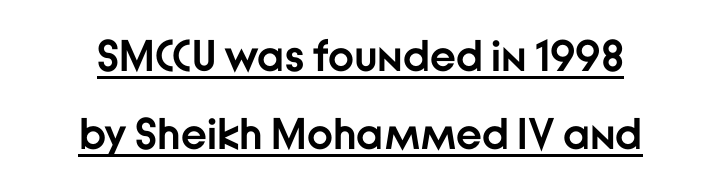
The face used here is proportionally spaced, like ordinary book or web type. The passage shown is emphatically bold. The typeface chosen for these lines omits serifs. Words appear dense and cohesive because spacing is normal. The font's upright variant was chosen for this text. This is underlined copy, the kind a proofreader might mark for attention.
